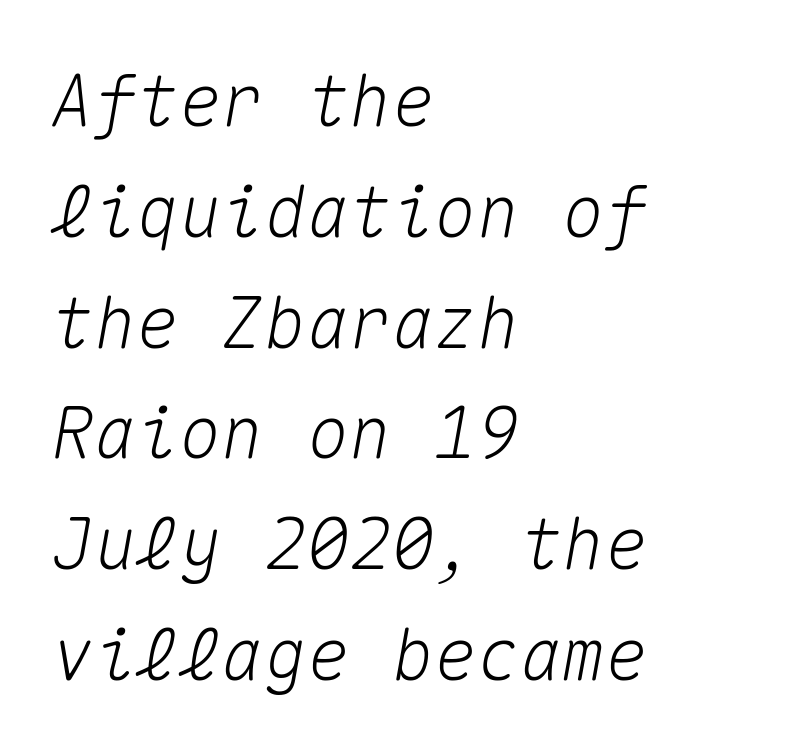
{"italic": "yes", "lean": "right", "slant_degrees": 10, "width": "normal", "stroke_contrast": "medium", "x_height": "medium", "monospaced": "yes", "underline": "no", "align": "left", "line_spacing": "normal", "line_spacing_ratio": 1.56, "letter_spacing": "normal", "letter_spacing_em": 0.0, "glyph_px": 71}
